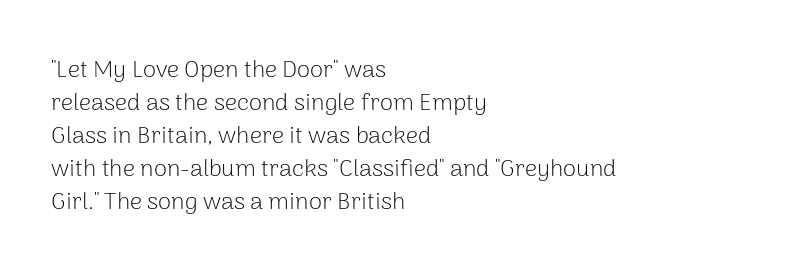
{"italic": "no", "bold": "no", "underline": "no", "align": "left", "line_spacing": "normal", "line_spacing_ratio": 1.37, "letter_spacing": "normal", "letter_spacing_em": 0.0, "glyph_px": 24}
